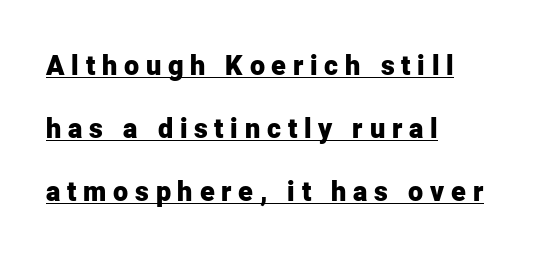
Quick note: interline space is abundant. A classic flush-left, rag-right setting is used for this passage. This sample carries an underscore along the baseline area. The specimen reads as upright at a glance.
